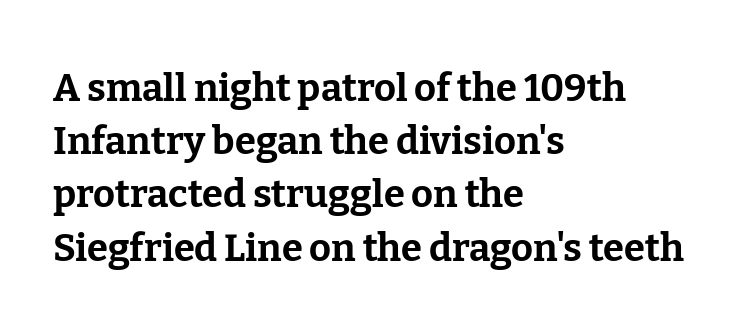
Q: Is the text bold? A: Yes.
Q: Is the text italic (slanted)? A: No, it is upright.
Q: Is the typeface a serif or a sans-serif typeface? A: Serif.
Q: Is the text underlined? A: No.
Q: How is the paragraph aligned? A: Left-aligned.
Q: Is the spacing between letters normal or unusually wide? A: Normal.
Q: Is the spacing between lines tight, normal or loose? A: Normal.
Q: Width (condensed, normal, or wide)? A: Normal.
Q: Stroke contrast? A: Low.
Q: x-height? A: Medium.
Q: Monospaced? A: No.
